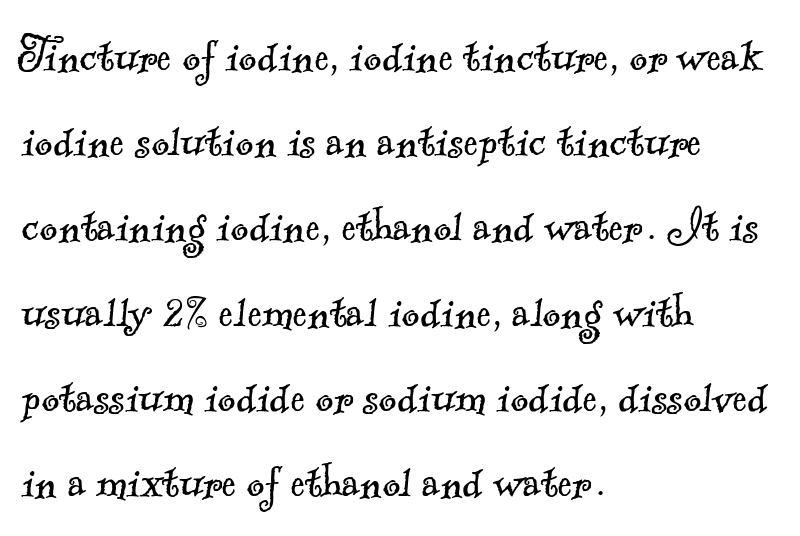
This rendering leaves character spacing at its baseline value. The letters advance in unequal steps, a hallmark of proportional type. The passage shown is not underscored anywhere. Where is the straight margin? On the left. To sum up the face: it has serifs.
